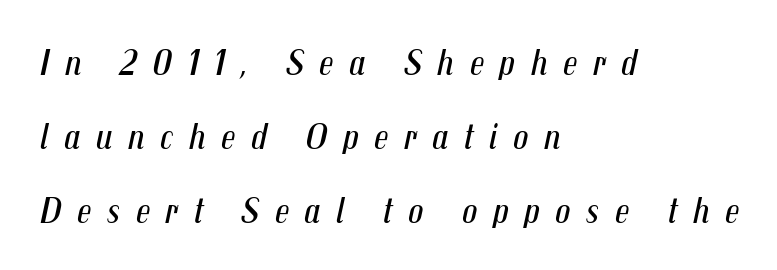
Proportional: the letters do not fall into vertical columns. Whoever set this chose breathing room over compactness in the vertical rhythm. Notice how the passage keeps a crisp vertical edge on the left only. The glyphs are unaccompanied by any horizontal stroke below them. Unbolded letterforms with no extra heft. Style check: oblique.
